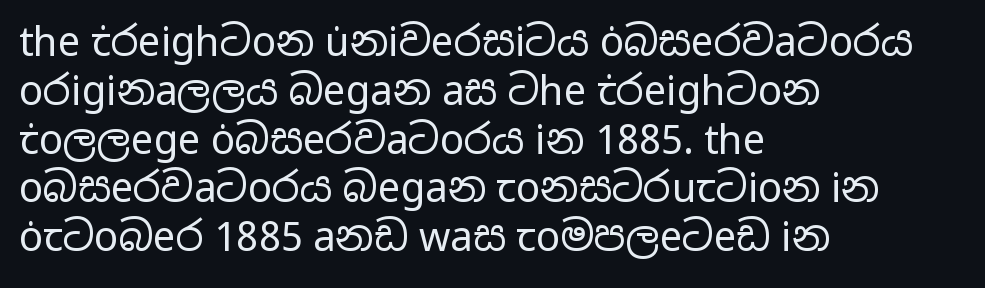
Posture: straight, roman, zero tilt. The setting favours the left margin, as ordinary paragraphs usually do. The strip under each line holds only bare page. Check where the strokes stop: nothing finishes them off — pure sans.
